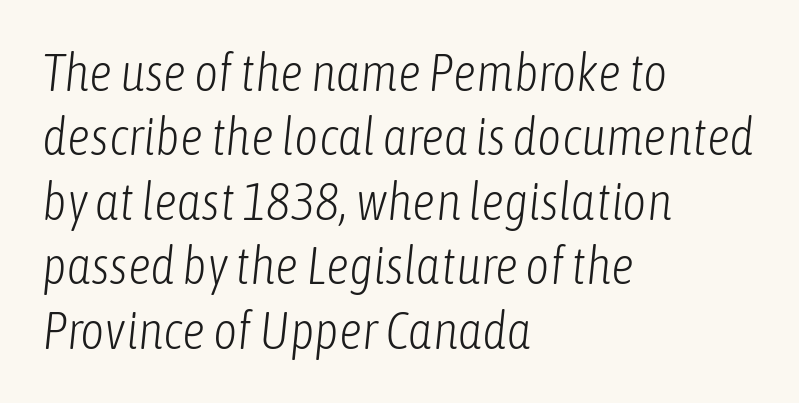
The image shows 52 px light, condensed type, italic (leaning right); set left-aligned, line spacing 1.24x, normal letter spacing, not underlined; low stroke contrast and a medium x-height.
